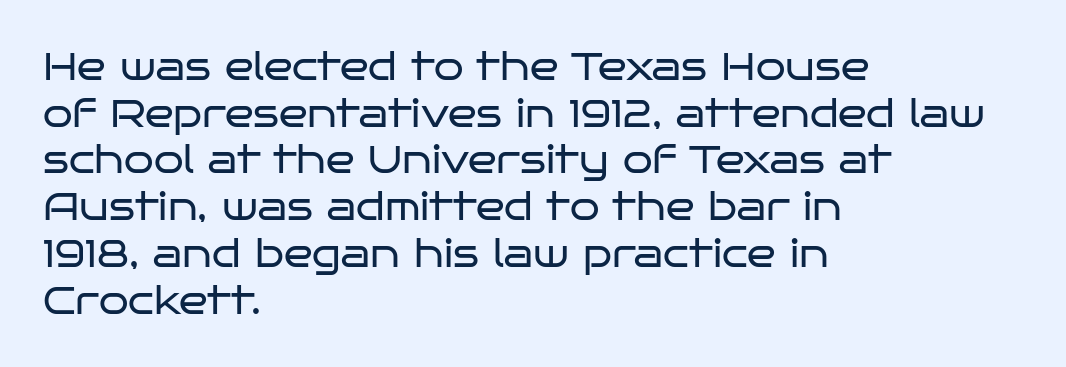
Q: Is the text bold? A: No.
Q: Is the text italic (slanted)? A: No, it is upright.
Q: Is the typeface a serif or a sans-serif typeface? A: Sans-serif.
Q: Is the text underlined? A: No.
Q: How is the paragraph aligned? A: Left-aligned.
Q: Is the spacing between letters normal or unusually wide? A: Normal.
Q: Width (condensed, normal, or wide)? A: Wide.
Q: Stroke contrast? A: Low.
Q: x-height? A: Large.
Q: Monospaced? A: No.
